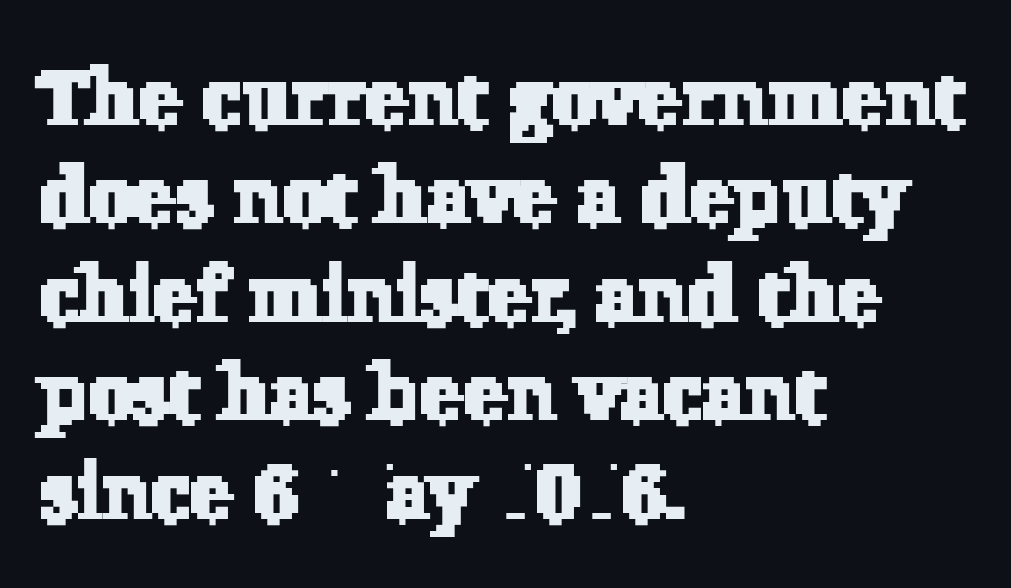
The image shows 80 px serif type; set left-aligned, line spacing 1.23x, normal letter spacing, not underlined; low stroke contrast and a medium x-height.
